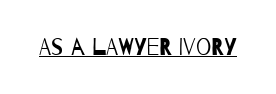
Underlining? Definitely there. The weight tops out at a normal text grade. Does extra space separate the letters? No, they use regular spacing.
